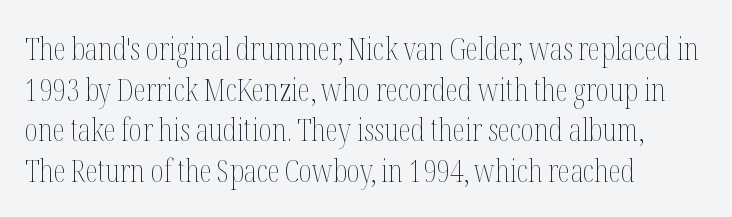
{"italic": "no", "bold": "no", "weight": "thin", "width": "condensed", "stroke_contrast": "medium", "x_height": "medium", "monospaced": "no", "underline": "no", "align": "left", "line_spacing": "normal", "line_spacing_ratio": 1.27, "letter_spacing": "normal", "letter_spacing_em": 0.0, "glyph_px": 32}
